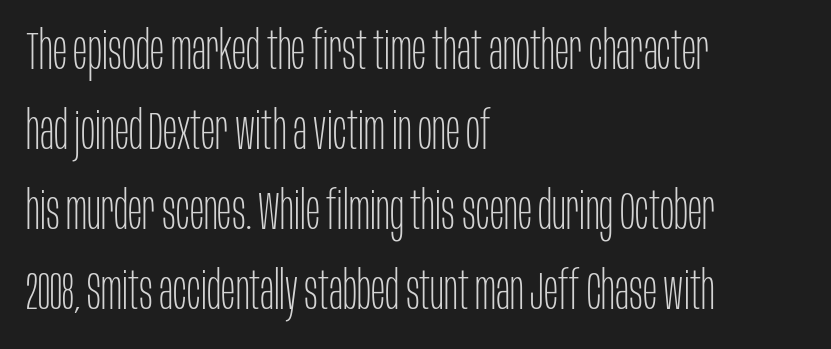
Q: Is the text bold? A: No.
Q: Is the text italic (slanted)? A: No, it is upright.
Q: Is the typeface a serif or a sans-serif typeface? A: Sans-serif.
Q: Is the text underlined? A: No.
Q: How is the paragraph aligned? A: Left-aligned.
Q: Is the spacing between letters normal or unusually wide? A: Normal.
Q: Is the spacing between lines tight, normal or loose? A: Normal.
Q: Width (condensed, normal, or wide)? A: Condensed.
Q: Stroke contrast? A: Low.
Q: x-height? A: Large.
Q: Monospaced? A: No.
